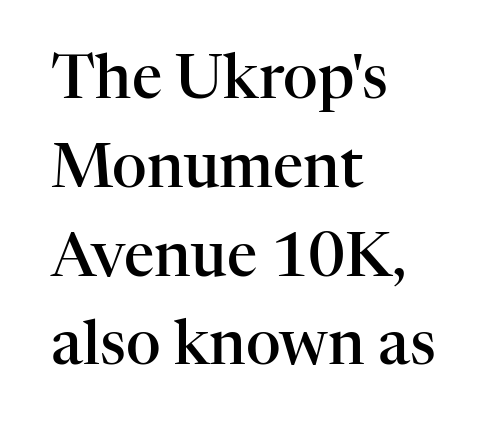
{"serif": "yes", "italic": "no", "bold": "semi", "weight": "semibold", "width": "normal", "stroke_contrast": "high", "x_height": "medium", "monospaced": "no", "underline": "no", "align": "left", "line_spacing": "normal", "line_spacing_ratio": 1.48, "letter_spacing": "normal", "letter_spacing_em": 0.0, "glyph_px": 60}
